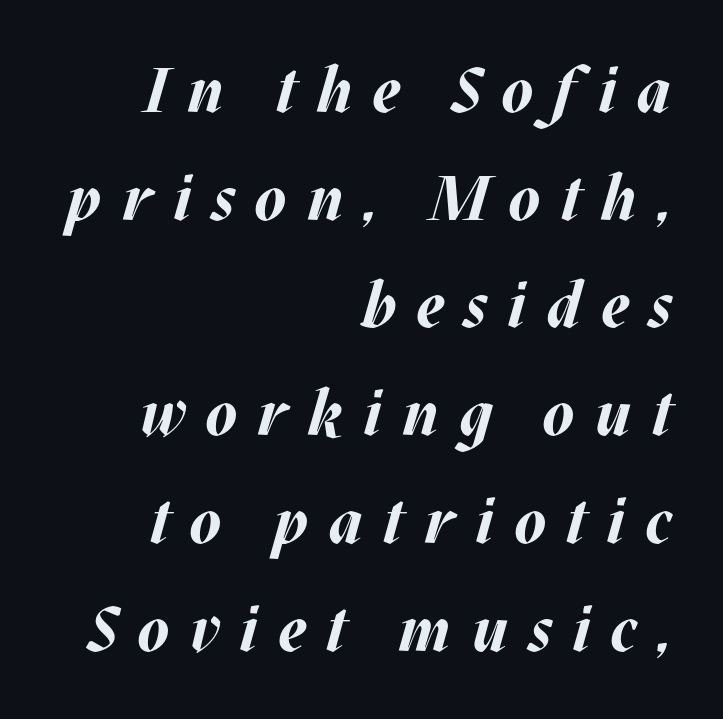
These lines are rendered in a variable-pitch font. The rendering anchors every line to the right-hand side. Pretty heavy lettering here — definitely bold. These lines were composed using italics. Unmarked baselines from the first word to the last. Is the letter spacing exaggerated? Yes — the characters are pushed far apart.
